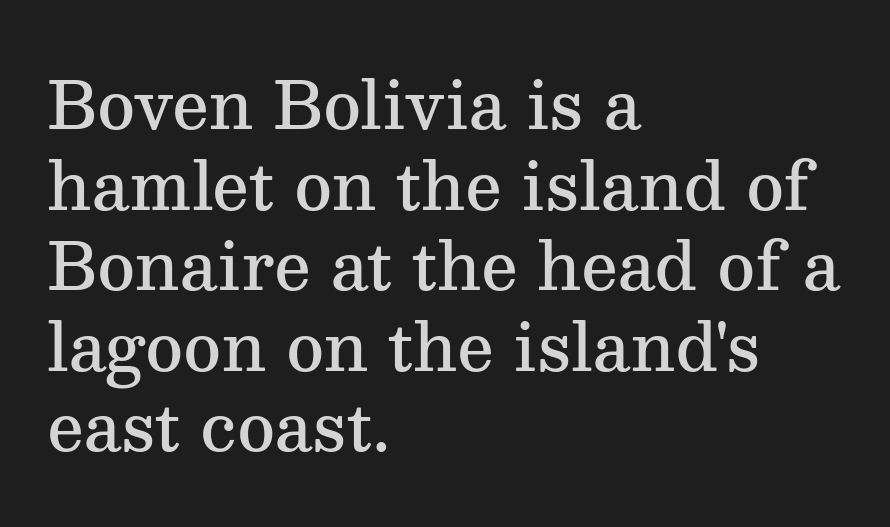
Unmarked baselines from the first word to the last. Compared with a centered layout, this one pins lines to the left instead. Character widths vary here, with narrow letters taking less room than wide ones. Is the letter spacing exaggerated? No — it looks like the ordinary default. The specimen reads as upright at a glance. A serif font was chosen for this passage.
